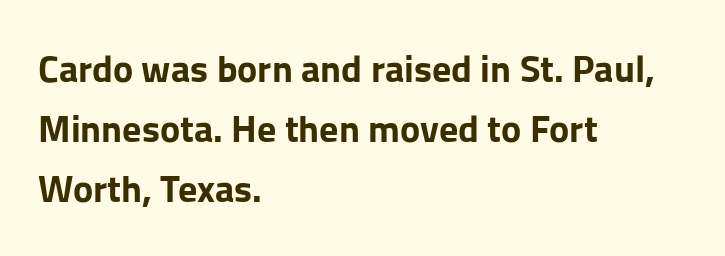
Q: Is the text bold? A: Yes.
Q: Is the text italic (slanted)? A: No, it is upright.
Q: Is the typeface a serif or a sans-serif typeface? A: Sans-serif.
Q: Is the text underlined? A: No.
Q: How is the paragraph aligned? A: Left-aligned.
Q: Is the spacing between letters normal or unusually wide? A: Normal.
Q: Is the spacing between lines tight, normal or loose? A: Normal.
Q: Width (condensed, normal, or wide)? A: Normal.
Q: Stroke contrast? A: Low.
Q: x-height? A: Medium.
Q: Monospaced? A: No.
